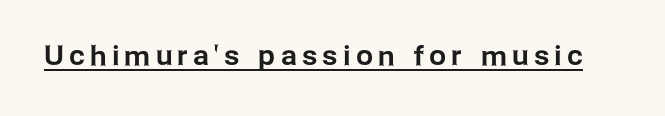
The lettering is marked with a stroke running underneath it. The rendering inserts visible extra space after every character. Posture: straight, roman, zero tilt.
